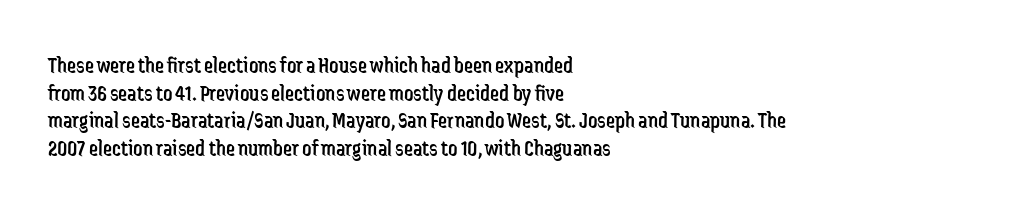
{"italic": "no", "bold": "no", "underline": "no", "align": "left", "line_spacing_ratio": 1.2, "letter_spacing": "normal", "letter_spacing_em": 0.0, "glyph_px": 23}
